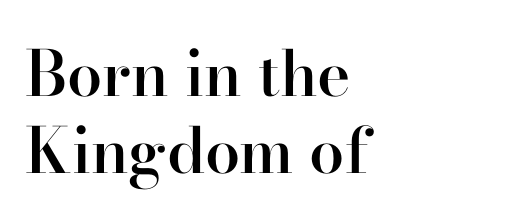
Each letter keeps its own natural width here, so spacing adapts to shape. This rendering employs a face with finishing strokes, i.e., a serif. The strip under each line holds only bare page. Glyph-to-glyph distance matches everyday printed text.
